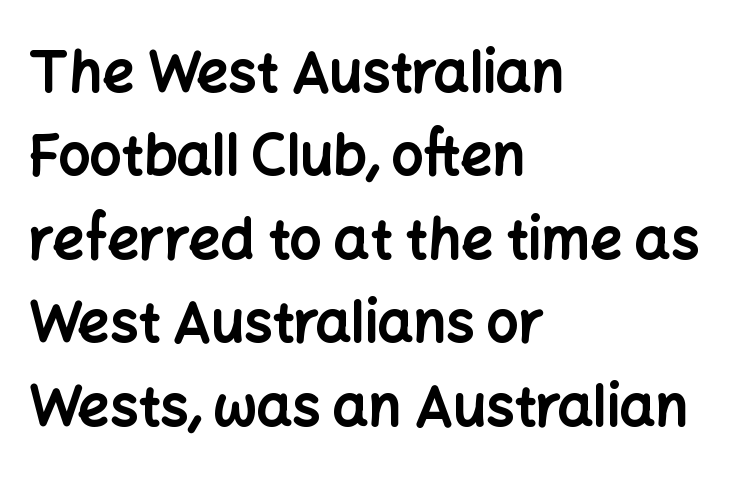
The image shows 56 px bold sans-serif type, upright; set left-aligned, normal line spacing (1.49x), normal letter spacing, not underlined; low stroke contrast and a medium x-height.
